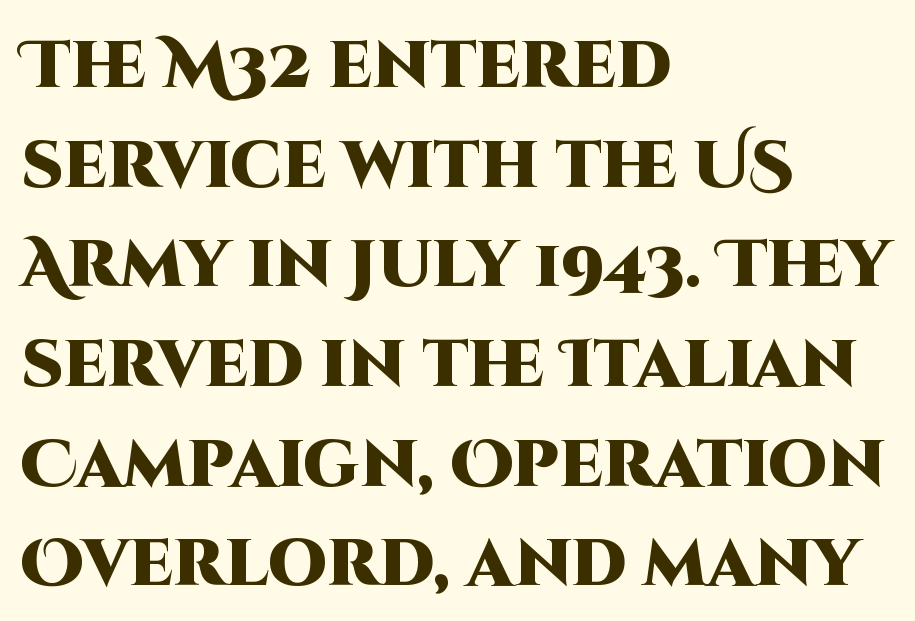
{"serif": "no", "italic": "no", "bold": "yes", "weight": "heavy", "width": "normal", "stroke_contrast": "high", "x_height": "large", "monospaced": "no", "underline": "no", "align": "left", "line_spacing": "normal", "line_spacing_ratio": 1.51, "letter_spacing": "normal", "letter_spacing_em": 0.0, "glyph_px": 66}
